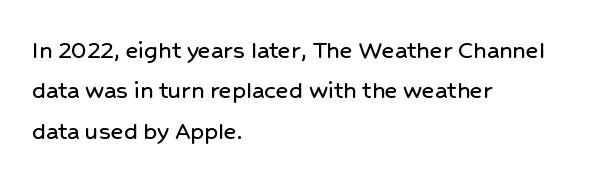
{"italic": "no", "underline": "no", "align": "left", "line_spacing": "normal", "line_spacing_ratio": 1.5, "letter_spacing": "normal", "letter_spacing_em": 0.0, "glyph_px": 27}
